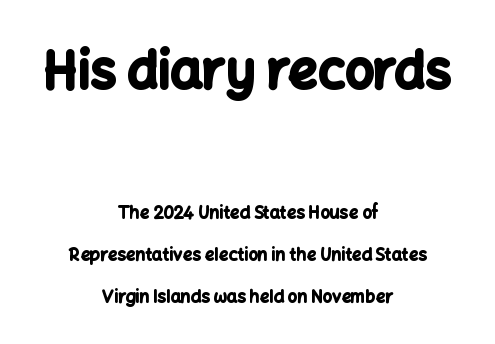
The gap between lines stays unmarked. Posture: vertical. The rendering uses natural spacing where letterforms have individual widths. This rendering uses center alignment, leaving both contours irregular but symmetric.
